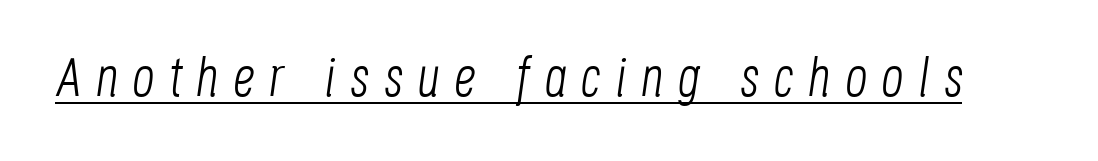
{"italic": "yes", "lean": "right", "slant_degrees": 8, "bold": "no", "weight": "light", "width": "condensed", "stroke_contrast": "low", "x_height": "large", "monospaced": "no", "underline": "yes", "letter_spacing": "wide", "letter_spacing_em": 0.26, "glyph_px": 55}
